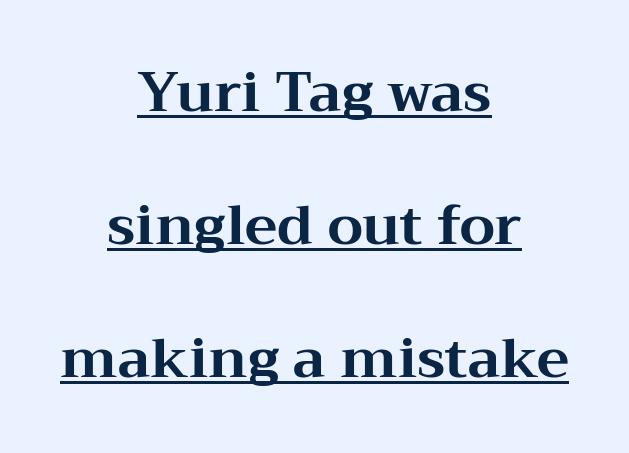
The image shows 55 px bold, wide serif type, upright; set centered, loose line spacing (2.42x), normal letter spacing, underlined; medium stroke contrast and a medium x-height.
